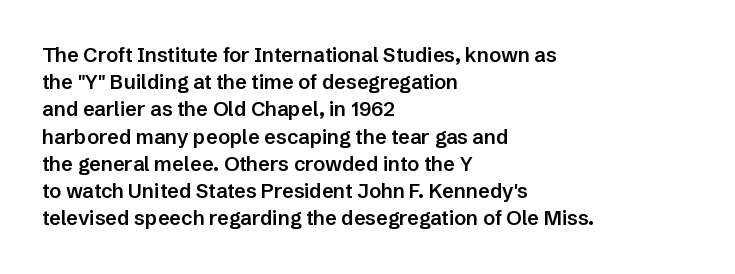
Normally led — the rows are evenly, conventionally spaced. The baseline area is clear. The passage shown is semibold, sitting just below true bold. Style check: upright.
